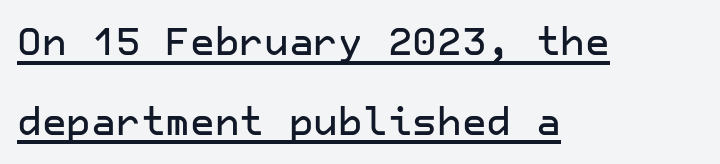
{"serif": "no", "italic": "no", "width": "normal", "stroke_contrast": "low", "x_height": "medium", "underline": "yes", "align": "left", "line_spacing": "loose", "line_spacing_ratio": 2.1, "letter_spacing": "normal", "letter_spacing_em": 0.0, "glyph_px": 38}
